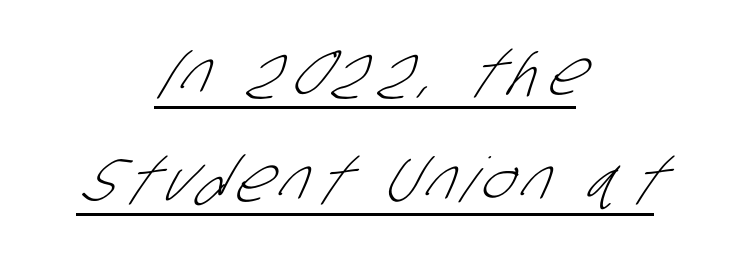
Q: Is the text bold? A: No.
Q: Is the typeface a serif or a sans-serif typeface? A: Sans-serif.
Q: Is the text underlined? A: Yes.
Q: How is the paragraph aligned? A: Centered.
Q: Width (condensed, normal, or wide)? A: Condensed.
Q: Stroke contrast? A: Low.
Q: x-height? A: Large.
Q: Monospaced? A: No.
